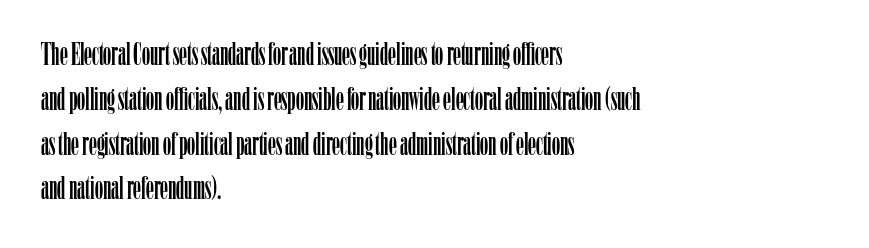
{"serif": "yes", "italic": "no", "width": "condensed", "stroke_contrast": "low", "x_height": "medium", "monospaced": "no", "underline": "no", "align": "left", "line_spacing": "normal", "line_spacing_ratio": 1.4, "letter_spacing": "normal", "letter_spacing_em": 0.0, "glyph_px": 32}
